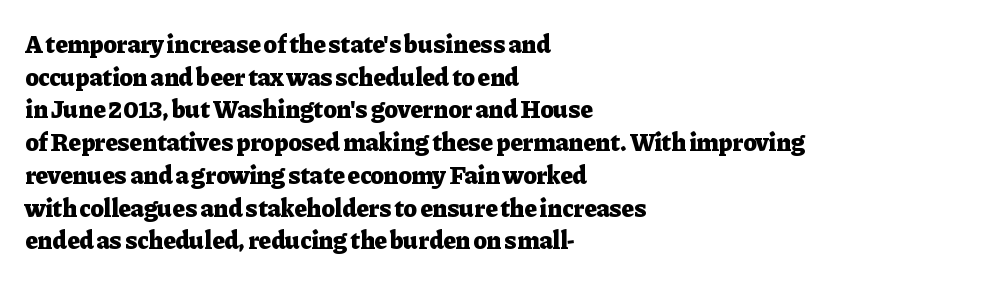
You could call the tracking neutral — neither tight nor loose. Ordinary non-slanted type is in use. Heavy, bold letterforms. Does the copy run flush right? No — it runs flush left. Regular leading.
